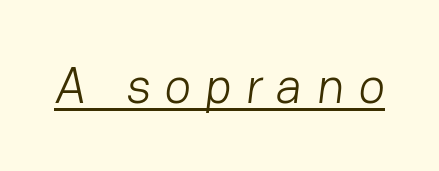
{"serif": "no", "bold": "no", "weight": "light", "width": "normal", "stroke_contrast": "low", "x_height": "medium", "monospaced": "no", "underline": "yes", "letter_spacing": "wide", "letter_spacing_em": 0.27, "glyph_px": 50}
